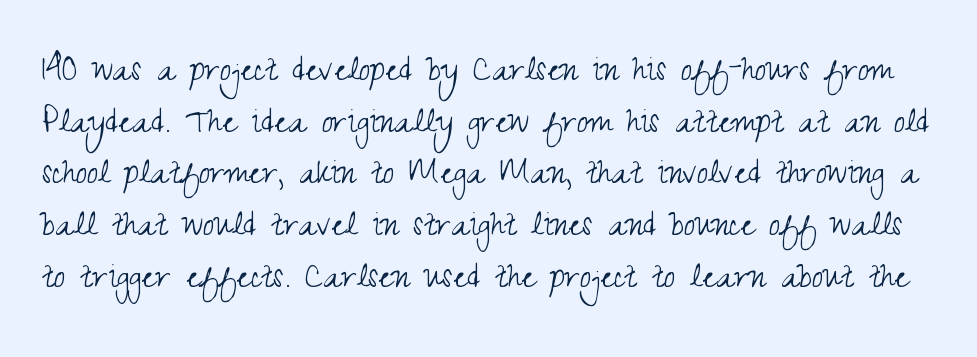
{"serif": "no", "italic": "no", "bold": "no", "weight": "light", "width": "condensed", "stroke_contrast": "medium", "x_height": "small", "monospaced": "no", "underline": "no", "line_spacing": "normal", "line_spacing_ratio": 1.26, "letter_spacing": "normal", "letter_spacing_em": 0.0, "glyph_px": 41}
